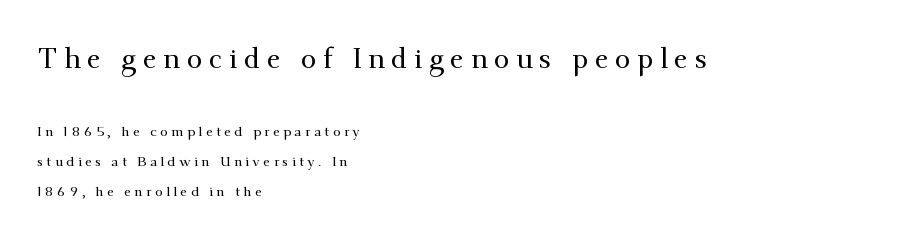
Q: Is the text italic (slanted)? A: No, it is upright.
Q: Is the typeface a serif or a sans-serif typeface? A: Serif.
Q: Is the text underlined? A: No.
Q: How is the paragraph aligned? A: Left-aligned.
Q: Is the spacing between letters normal or unusually wide? A: Unusually wide.
Q: Is the spacing between lines tight, normal or loose? A: Loose.
Q: Which block of text is set in a larger size, the first (top) or the second (bottom)? A: The first (top) one.
Q: Width (condensed, normal, or wide)? A: Normal.
Q: Stroke contrast? A: Medium.
Q: x-height? A: Small.
Q: Monospaced? A: No.
